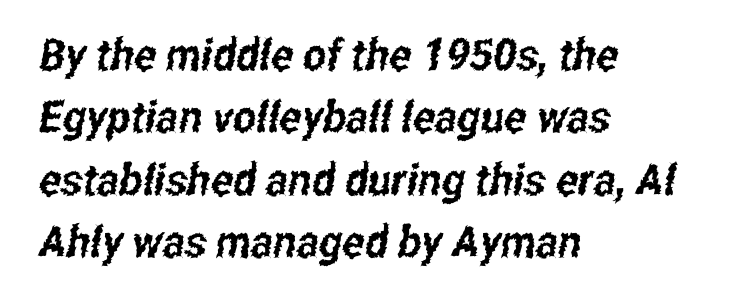
{"serif": "no", "width": "condensed", "stroke_contrast": "low", "x_height": "medium", "monospaced": "no", "underline": "no", "align": "left", "line_spacing": "normal", "line_spacing_ratio": 1.42, "letter_spacing": "normal", "letter_spacing_em": 0.0, "glyph_px": 44}
